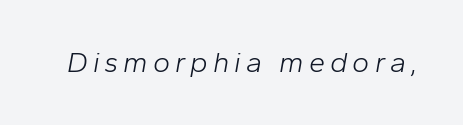
{"italic": "yes", "lean": "right", "slant_degrees": 10, "bold": "no", "weight": "light", "width": "normal", "stroke_contrast": "low", "x_height": "medium", "monospaced": "no", "underline": "no", "glyph_px": 29}
